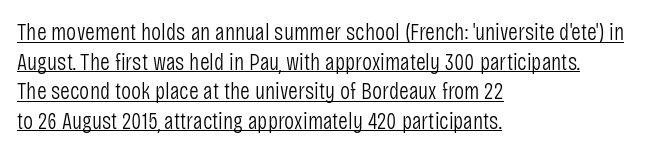
The rag falls on the right side of this text block. The face used here appears with an underline applied. The typesetting does not lean heavy: it is not bold. The letters stand straight up with perfectly vertical stems. Tracking here is standard; glyphs follow each other at the usual distance.
